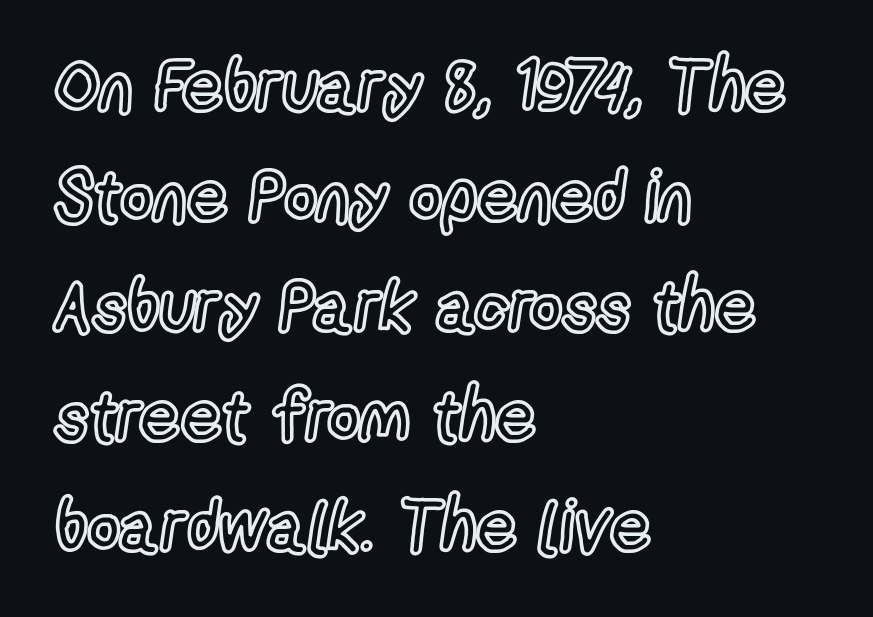
The image shows 71 px condensed type; set left-aligned, normal line spacing (1.55x), normal letter spacing, not underlined; a medium x-height.
